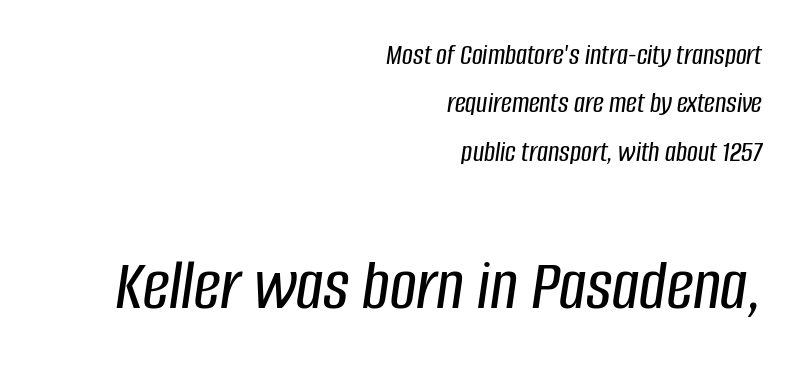
The image shows 74 px condensed type, italic (leaning right); set right-aligned, normal line spacing (1.61x), normal letter spacing, not underlined; the second (bottom) block is 2.47x larger; low stroke contrast and a large x-height.
